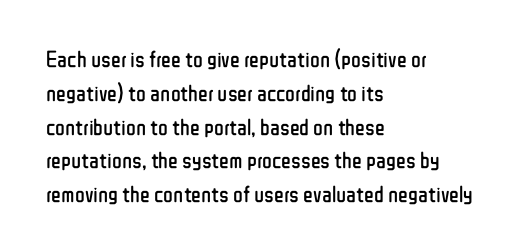
The image shows 23 px text type, upright; set left-aligned, normal line spacing (1.47x), normal letter spacing, not underlined.
